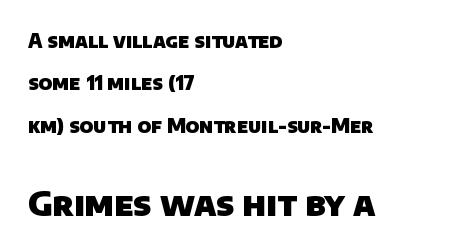
{"serif": "no", "bold": "yes", "weight": "heavy", "width": "normal", "stroke_contrast": "low", "x_height": "large", "monospaced": "no", "underline": "no", "align": "left", "line_spacing": "loose", "line_spacing_ratio": 2.23, "letter_spacing": "normal", "letter_spacing_em": 0.0, "larger_block": "second", "size_ratio": 1.74, "glyph_px": 33}
